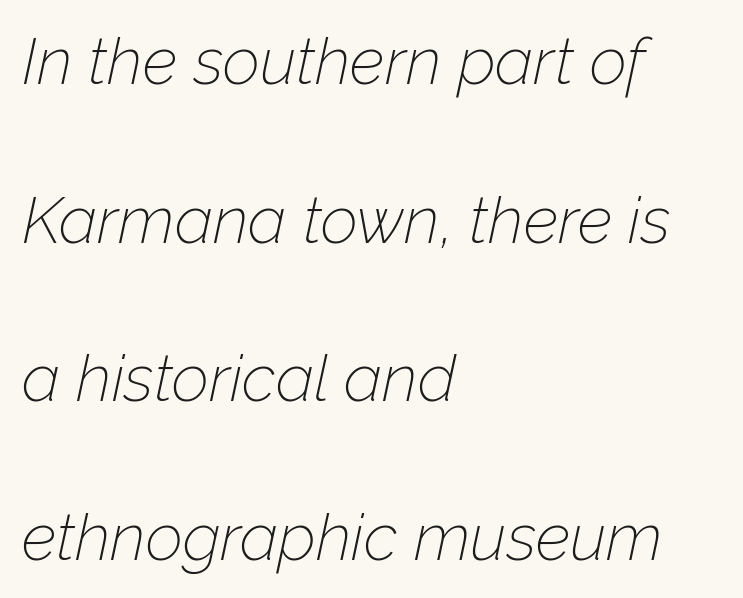
{"italic": "yes", "lean": "right", "slant_degrees": 12, "bold": "no", "weight": "thin", "width": "normal", "stroke_contrast": "low", "x_height": "medium", "monospaced": "no", "underline": "no", "align": "left", "line_spacing": "loose", "line_spacing_ratio": 2.44, "letter_spacing": "normal", "letter_spacing_em": 0.0, "glyph_px": 65}
